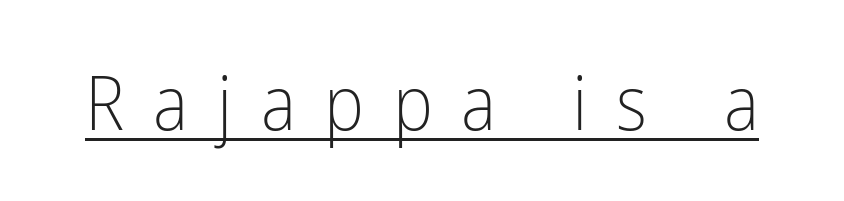
{"serif": "no", "italic": "no", "bold": "no", "weight": "light", "width": "condensed", "stroke_contrast": "low", "x_height": "medium", "monospaced": "no", "underline": "yes", "letter_spacing": "wide", "letter_spacing_em": 0.38, "glyph_px": 75}
